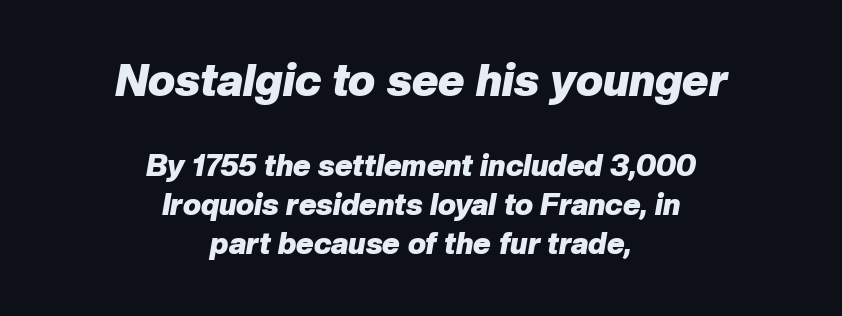
{"italic": "yes", "lean": "right", "slant_degrees": 10, "bold": "yes", "weight": "heavy", "width": "normal", "stroke_contrast": "low", "x_height": "medium", "monospaced": "no", "underline": "no", "align": "center", "line_spacing": "normal", "line_spacing_ratio": 1.3, "letter_spacing": "normal", "letter_spacing_em": 0.0, "larger_block": "first", "size_ratio": 1.5, "glyph_px": 45}
